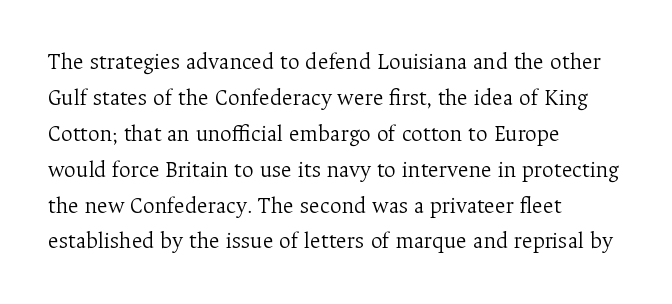
The foot of each line stays bare and open. It's the straight-up-and-down kind of type. The gaps between neighbouring characters are ordinary and unremarkable. A normal amount of white space separates one row of letters from the next. Typeset ragged right — the left edge is the straight one. Is the stroke heavy? The answer is a plain regular-or-lighter.
